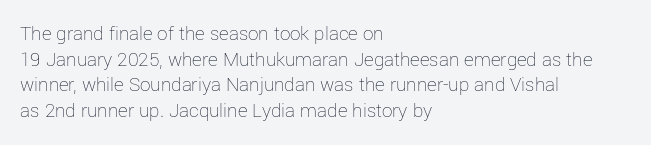
The image shows 21 px text type, upright; set left-aligned, line spacing 1.22x, normal letter spacing, not underlined.
